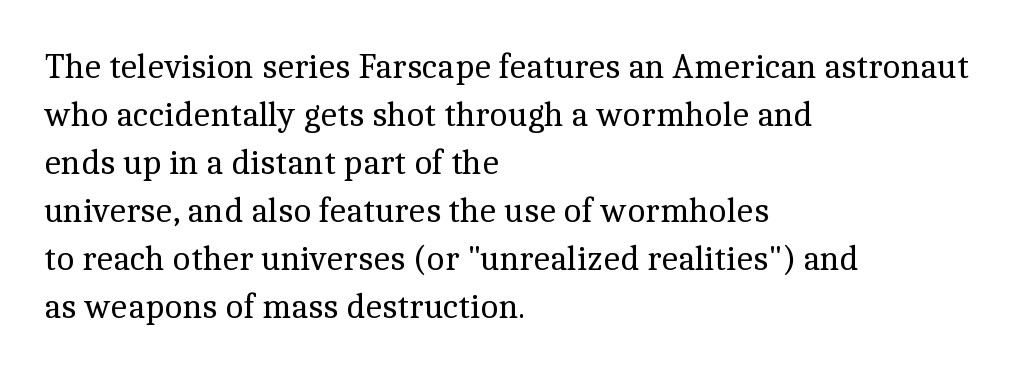
The image shows 35 px regular-weight serif type, upright; set left-aligned, normal line spacing (1.37x), normal letter spacing, not underlined; a medium x-height.
